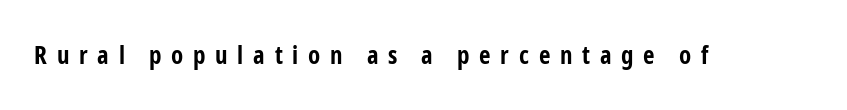
Q: Is the text bold? A: Yes.
Q: Is the text italic (slanted)? A: No, it is upright.
Q: Is the text underlined? A: No.
Q: Is the spacing between letters normal or unusually wide? A: Unusually wide.
